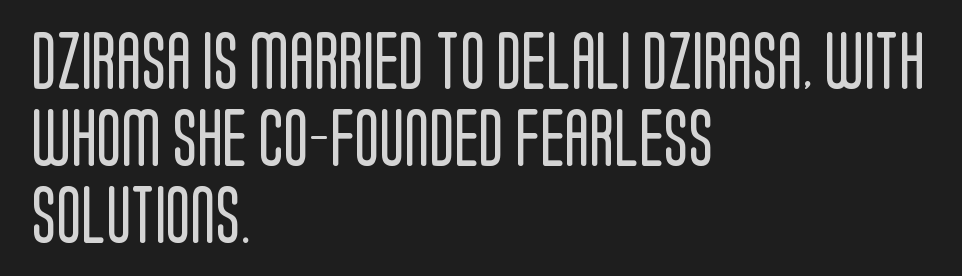
To sum up the face: it is a sans, with no serifs. Horizontal alignment here is leftward, the default for most running prose. The typesetting does not lean heavy: it is not bold. A typesetter would call this leading conventional body-copy spacing.
